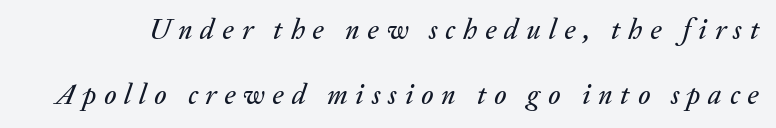
Character widths vary here, with narrow letters taking less room than wide ones. Anything drawn beneath the words? Only blank space. There's an unmistakable incline to the writing here. Loose tracking; the words dissolve into strings of separated letters. If you measured baseline to baseline, you'd find a long distance.
